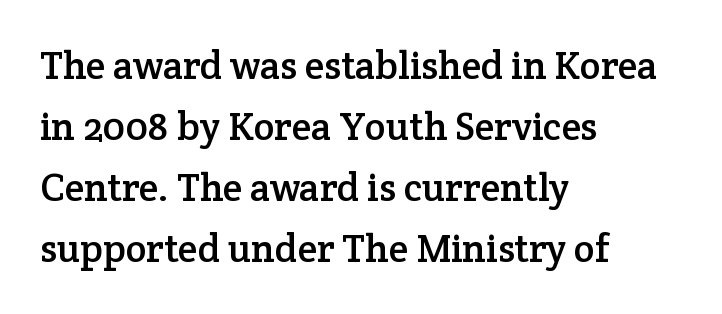
The image shows 39 px serif type, upright; set left-aligned, normal line spacing (1.56x), normal letter spacing, not underlined; low stroke contrast and a medium x-height.
